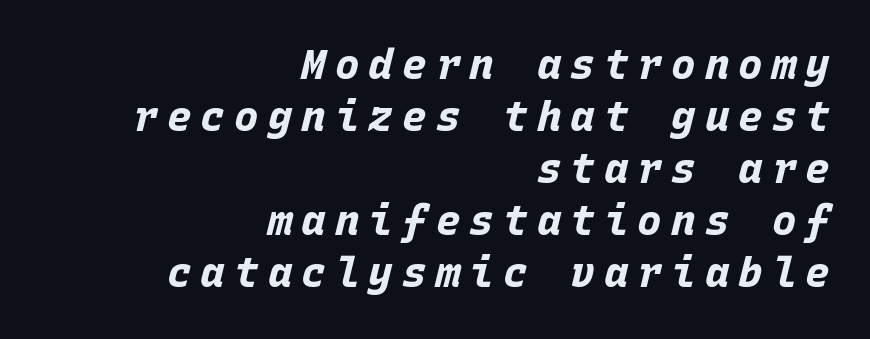
The image shows 41 px bold type, italic (leaning right), monospaced; set right-aligned, normal line spacing (1.27x), unusually wide letter spacing (+0.22 em), not underlined; low stroke contrast and a large x-height.
